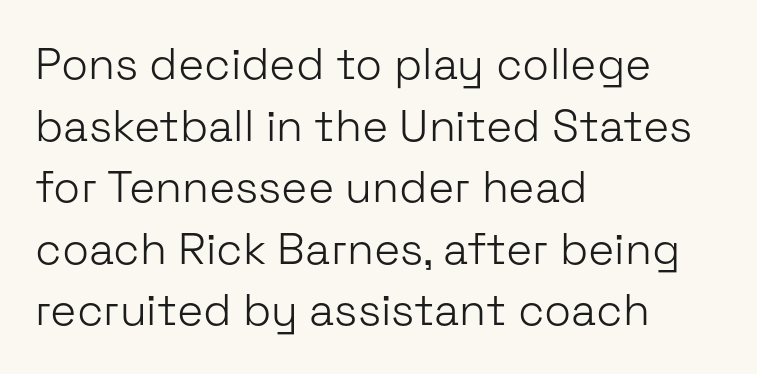
The letters sit at their default tracking, neither squeezed nor spread. The glyphs in this specimen are sans serif. Italic: no, the glyphs are upright roman. You could not count columns in this text — the font is proportionally spaced.
